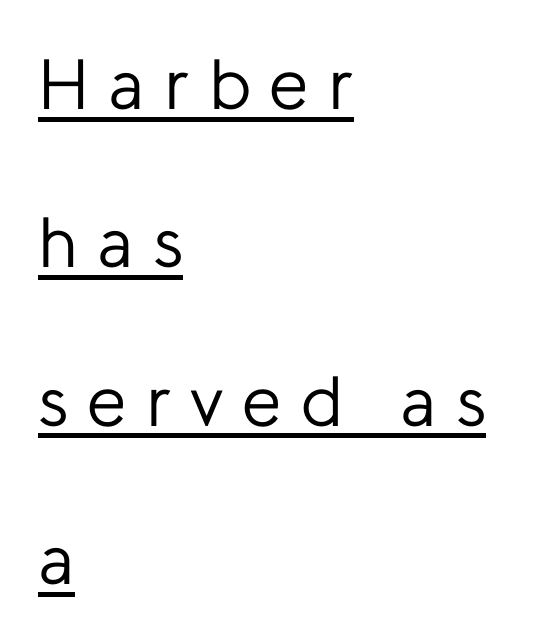
{"serif": "no", "italic": "no", "bold": "no", "weight": "regular", "width": "normal", "stroke_contrast": "low", "x_height": "medium", "monospaced": "no", "underline": "yes", "align": "left", "line_spacing": "loose", "line_spacing_ratio": 2.23, "letter_spacing": "wide", "letter_spacing_em": 0.27, "glyph_px": 71}
